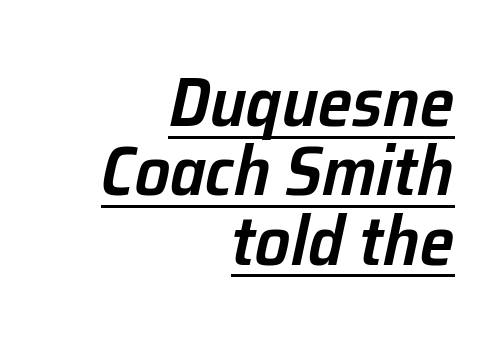
The image shows 70 px semibold type, italic (leaning right); set right-aligned, tight line spacing (0.99x), normal letter spacing, underlined; low stroke contrast and a medium x-height.
